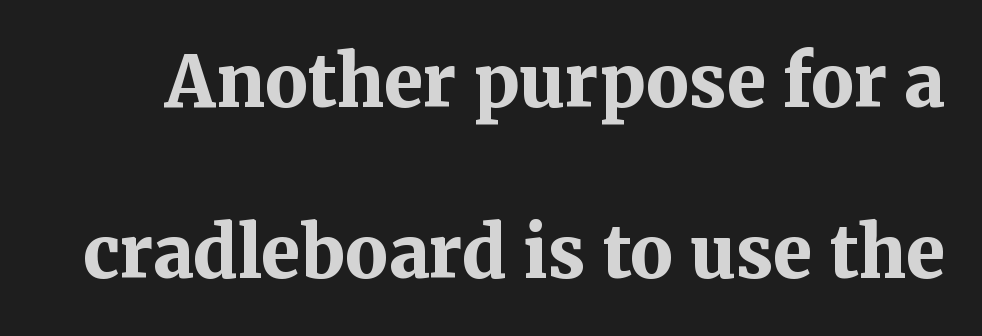
Q: Is the text bold? A: Yes.
Q: Is the text italic (slanted)? A: No, it is upright.
Q: Is the typeface a serif or a sans-serif typeface? A: Serif.
Q: Is the text underlined? A: No.
Q: Is the spacing between letters normal or unusually wide? A: Normal.
Q: Is the spacing between lines tight, normal or loose? A: Loose.
Q: Width (condensed, normal, or wide)? A: Normal.
Q: Stroke contrast? A: Medium.
Q: x-height? A: Medium.
Q: Monospaced? A: No.
